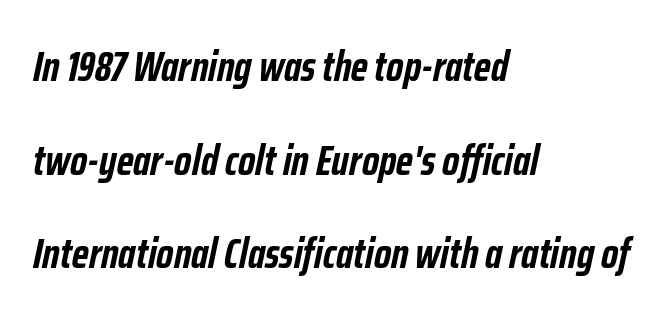
Q: Is the text bold? A: Yes.
Q: Is the text italic (slanted)? A: Yes, it leans right by about 12 degrees.
Q: Is the text underlined? A: No.
Q: How is the paragraph aligned? A: Left-aligned.
Q: Is the spacing between letters normal or unusually wide? A: Normal.
Q: Is the spacing between lines tight, normal or loose? A: Loose.
Q: Width (condensed, normal, or wide)? A: Condensed.
Q: Stroke contrast? A: Low.
Q: x-height? A: Medium.
Q: Monospaced? A: No.
